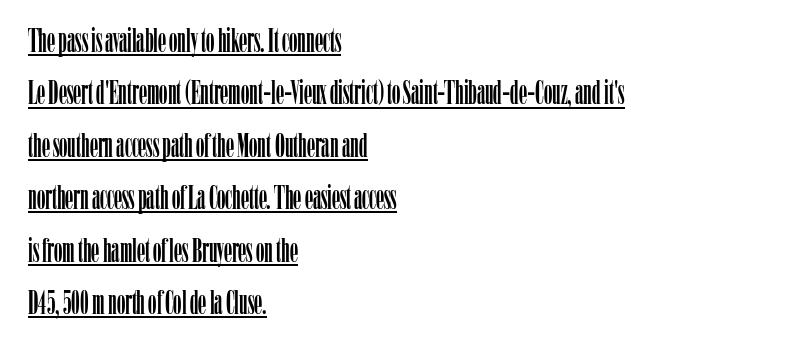
Tracking value appears to be zero — textbook default spacing. A continuous stroke trails under the words, as in a hyperlink. Italic? Not at all — the glyphs are vertical. Regular leading. Reading down the block, your eye returns to a fixed left position each line.
